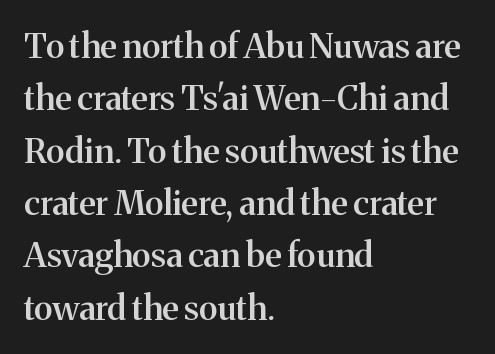
The image shows 34 px semibold serif type, upright; set left-aligned, normal line spacing (1.54x), normal letter spacing, not underlined; medium stroke contrast and a medium x-height.
